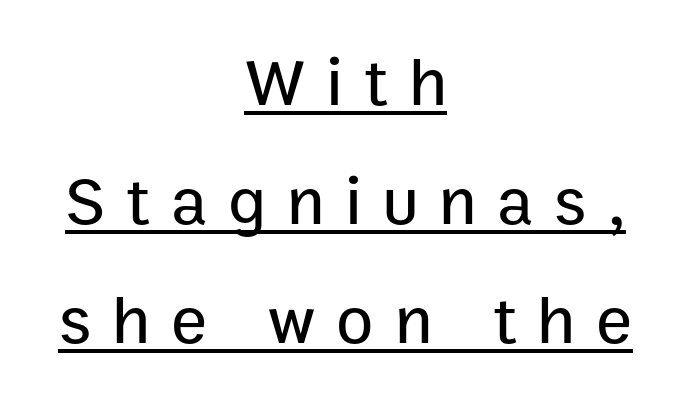
The image shows 68 px sans-serif type, upright; set centered, line spacing 1.75x, unusually wide letter spacing (+0.31 em), underlined; low stroke contrast and a medium x-height.
